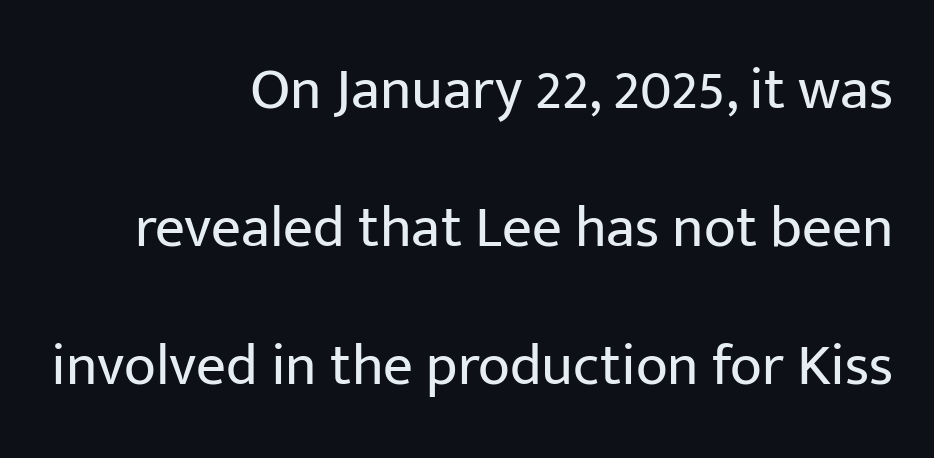
The image shows 59 px regular-weight sans-serif type, upright; set right-aligned, loose line spacing (2.34x), normal letter spacing, not underlined; low stroke contrast and a medium x-height.
